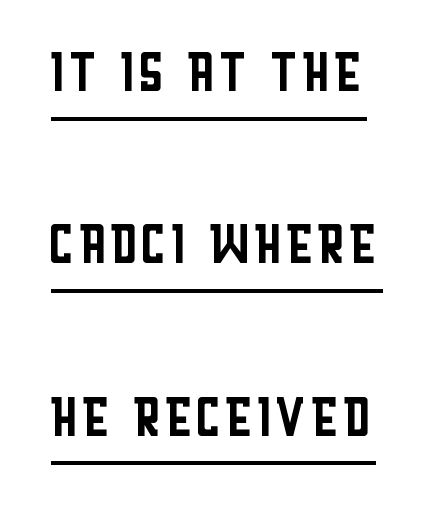
Q: Is the text bold? A: No.
Q: Is the text italic (slanted)? A: No, it is upright.
Q: Is the typeface a serif or a sans-serif typeface? A: Sans-serif.
Q: Is the text underlined? A: Yes.
Q: Is the spacing between letters normal or unusually wide? A: Normal.
Q: Is the spacing between lines tight, normal or loose? A: Loose.
Q: Width (condensed, normal, or wide)? A: Condensed.
Q: Stroke contrast? A: Low.
Q: x-height? A: Large.
Q: Monospaced? A: No.
